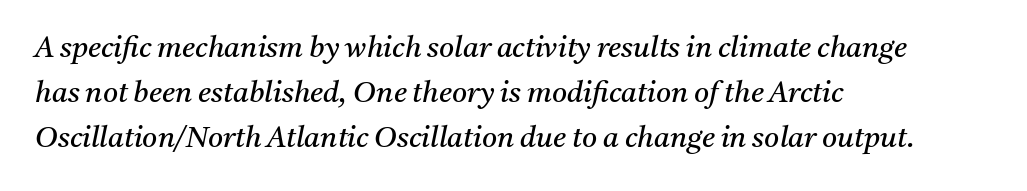
{"serif": "yes", "italic": "yes", "lean": "right", "slant_degrees": 11, "bold": "no", "weight": "regular", "width": "normal", "stroke_contrast": "medium", "x_height": "medium", "monospaced": "no", "underline": "no", "align": "left", "line_spacing": "normal", "line_spacing_ratio": 1.56, "letter_spacing": "normal", "letter_spacing_em": 0.0, "glyph_px": 29}
